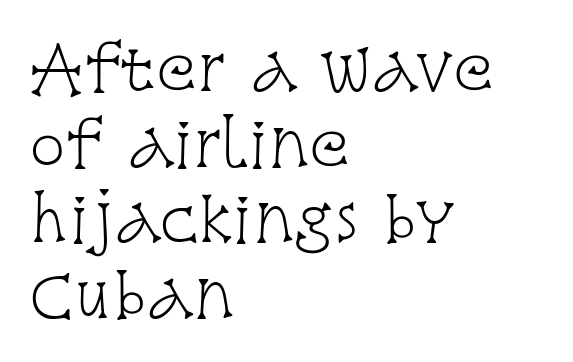
The image shows 60 px light, condensed serif type, upright; set left-aligned, normal line spacing (1.26x), normal letter spacing, not underlined; low stroke contrast and a large x-height.
